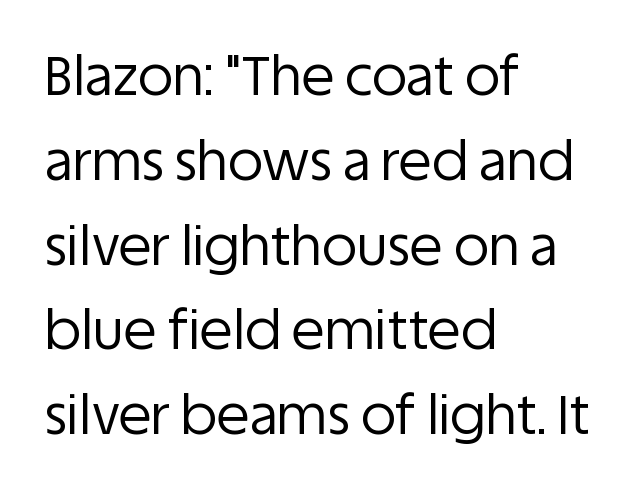
The image shows 54 px regular-weight sans-serif type, upright; set left-aligned, normal line spacing (1.57x), normal letter spacing, not underlined; low stroke contrast and a large x-height.
